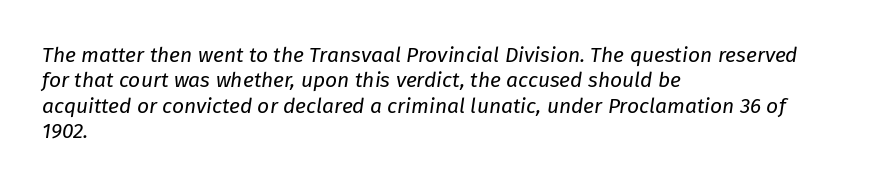
The passage shown is not underscored anywhere. The text carries the slant typical of an italic or oblique font. Which margin do the lines hug? The left one — the right edge is uneven. The line texture is even and compact thanks to regular tracking. Caption: face not bold, strokes unweighted.
